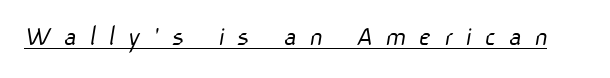
Q: Is the text bold? A: No.
Q: Is the typeface a serif or a sans-serif typeface? A: Sans-serif.
Q: Is the text underlined? A: Yes.
Q: Is the spacing between letters normal or unusually wide? A: Unusually wide.
Q: Width (condensed, normal, or wide)? A: Normal.
Q: Stroke contrast? A: Low.
Q: x-height? A: Medium.
Q: Monospaced? A: No.
